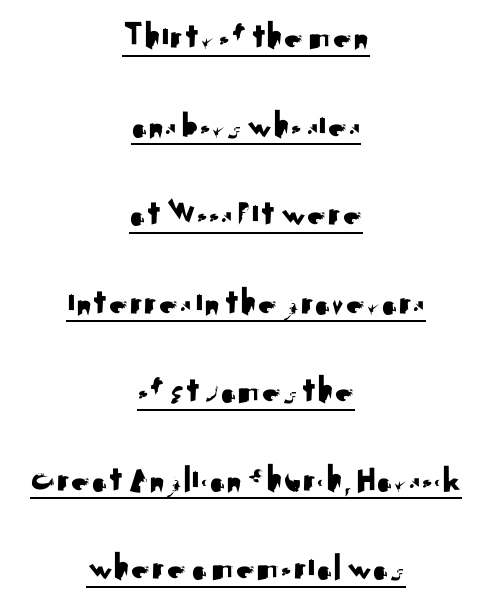
{"serif": "no", "italic": "no", "width": "normal", "stroke_contrast": "medium", "x_height": "small", "monospaced": "no", "underline": "yes", "align": "center", "line_spacing": "loose", "line_spacing_ratio": 2.33, "letter_spacing": "normal", "letter_spacing_em": 0.0, "glyph_px": 38}
